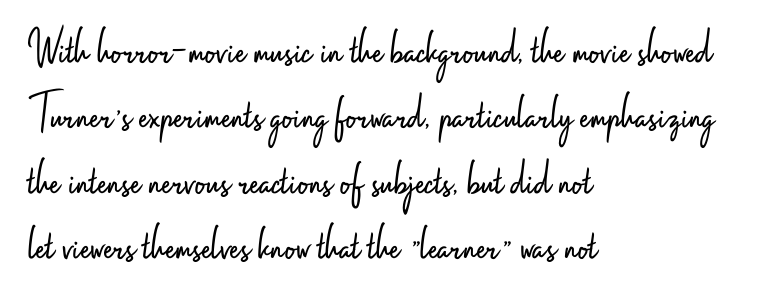
The image shows 51 px light, condensed sans-serif type; set left-aligned, normal line spacing (1.28x), normal letter spacing, not underlined; low stroke contrast and a small x-height.
